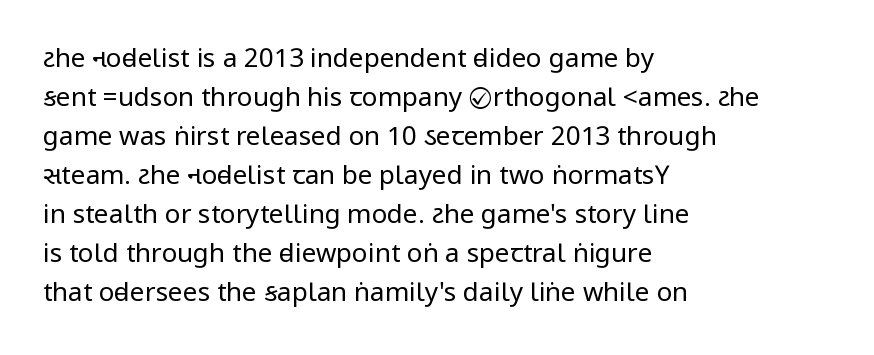
Q: Is the text bold? A: No.
Q: Is the text italic (slanted)? A: No, it is upright.
Q: Is the text underlined? A: No.
Q: How is the paragraph aligned? A: Left-aligned.
Q: Is the spacing between letters normal or unusually wide? A: Normal.
Q: Is the spacing between lines tight, normal or loose? A: Normal.
